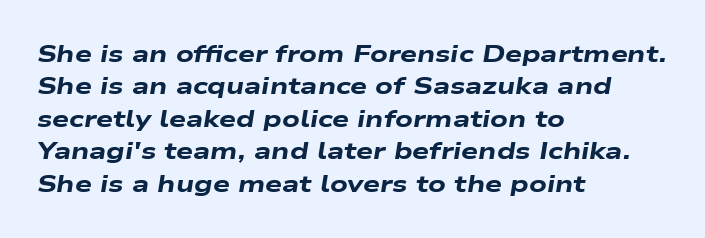
The image shows 24 px bold type, italic (leaning right); set left-aligned, normal line spacing (1.35x), normal letter spacing, not underlined.
